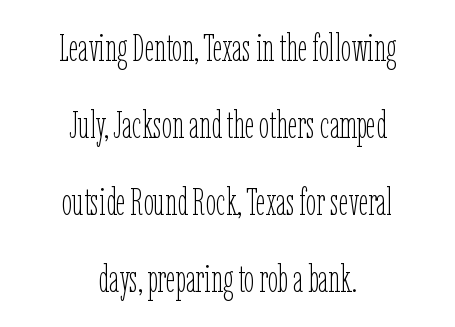
In CSS terms this would be text-align: center. You could call the tracking neutral — neither tight nor loose. Plain, unruled lines of type. The face used here is proportionally spaced, like ordinary book or web type.
